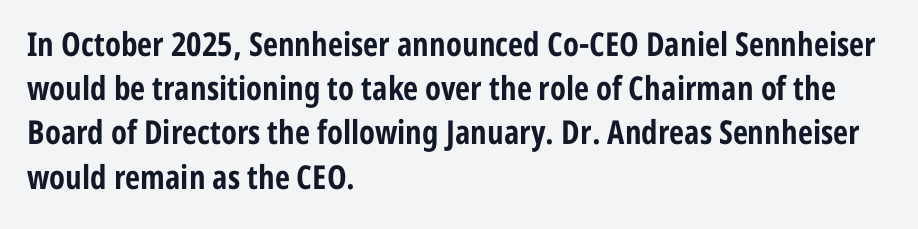
The image shows 33 px bold, condensed sans-serif type, upright; set left-aligned, normal line spacing (1.34x), normal letter spacing, not underlined; low stroke contrast and a medium x-height.
